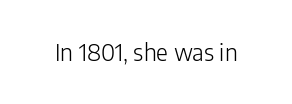
The type is set solid horizontally, with unmodified tracking. Words float on clear page, feet unadorned. A quiet, ordinary-to-light weight characterises the typeface. The type sits square on the baseline with zero lean.
